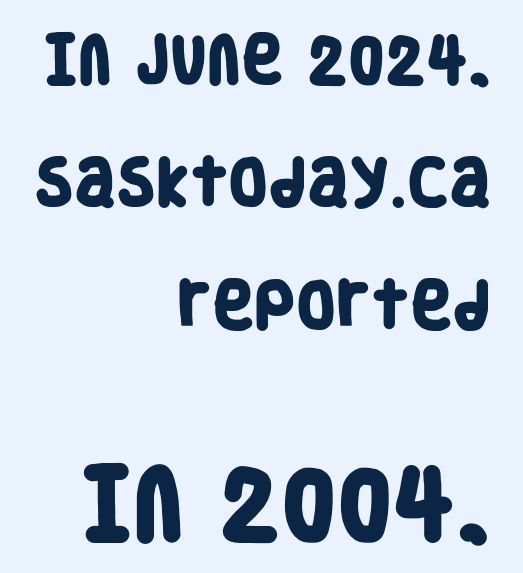
{"serif": "no", "bold": "yes", "weight": "heavy", "width": "condensed", "stroke_contrast": "low", "x_height": "large", "monospaced": "no", "underline": "no", "align": "right", "line_spacing": "loose", "line_spacing_ratio": 2.41, "letter_spacing": "normal", "letter_spacing_em": 0.0, "larger_block": "second", "size_ratio": 1.51, "glyph_px": 77}
